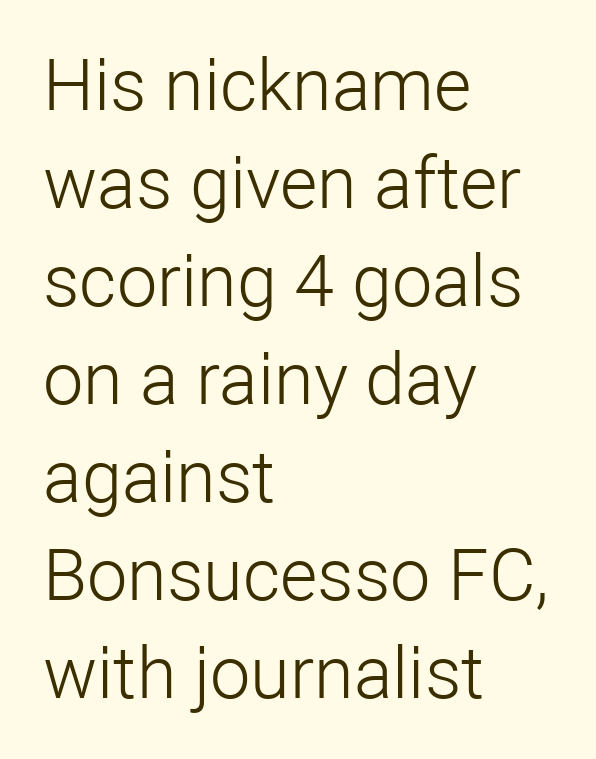
{"serif": "no", "italic": "no", "bold": "no", "weight": "light", "width": "normal", "stroke_contrast": "low", "x_height": "medium", "monospaced": "no", "underline": "no", "align": "left", "line_spacing": "normal", "line_spacing_ratio": 1.36, "letter_spacing": "normal", "letter_spacing_em": 0.0, "glyph_px": 72}
